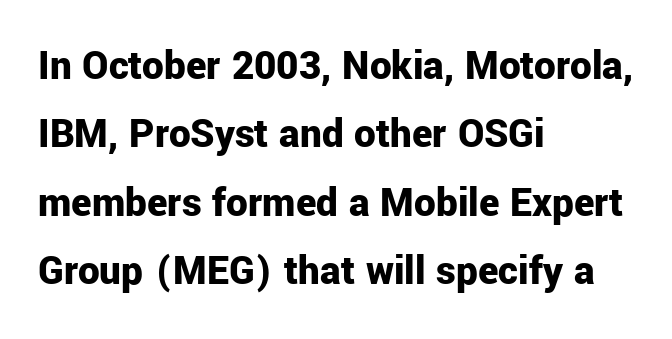
{"serif": "no", "italic": "no", "bold": "yes", "weight": "bold", "width": "normal", "stroke_contrast": "low", "x_height": "medium", "monospaced": "no", "underline": "no", "align": "left", "line_spacing": "normal", "line_spacing_ratio": 1.59, "letter_spacing": "normal", "letter_spacing_em": 0.0, "glyph_px": 43}
